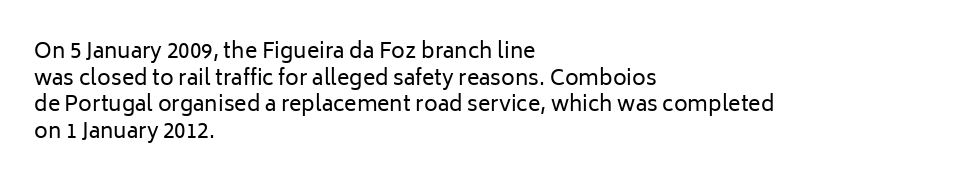
Summary of weight: not heavy and not bold. The vertical gap from one line to the next is medium. The type is set solid horizontally, with unmodified tracking. No italicization has been applied; the sample stays upright. The paragraph shown leans on its left margin. The gap between lines stays unmarked.
